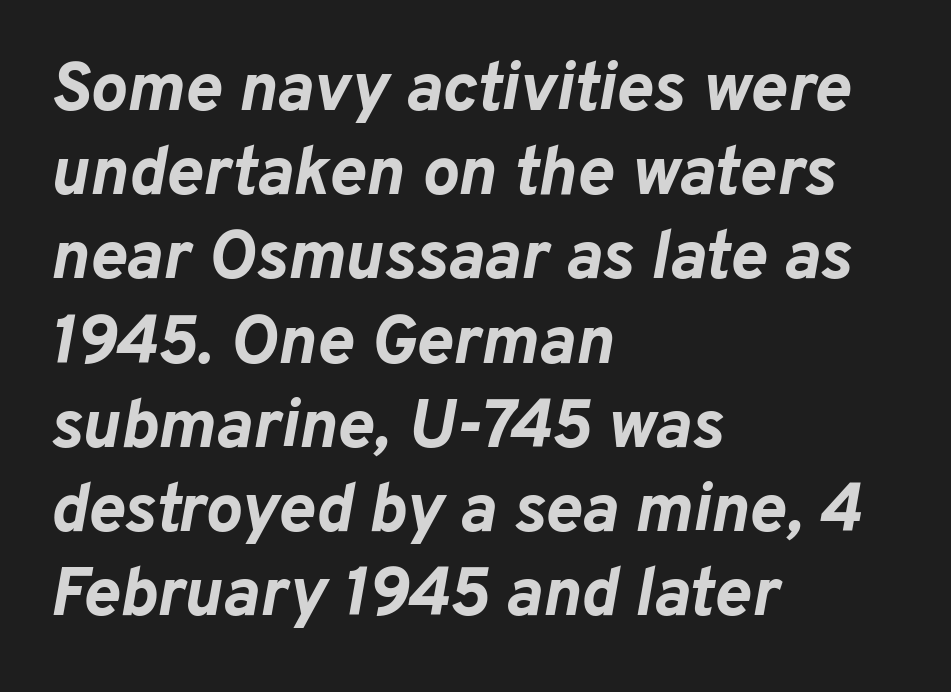
Strokes here are thick enough to call this a true bold. The passage is arranged the way most books set body copy — flush left. The letters advance in unequal steps, a hallmark of proportional type. Italic: yes, the glyphs are oblique. Any mark beneath the type? The region is blank. Letter spacing: default.
